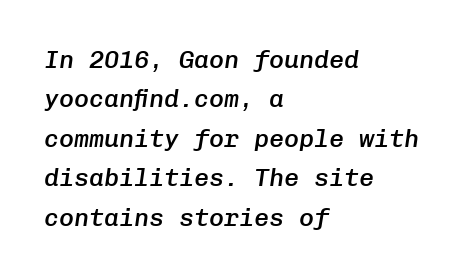
Each line starts at the same left margin while the right side varies. Firm but not heavy-handed strokes: this text is semibold. The letters are slanted; this is an italic face. These lines sit exactly where default settings would place them. The line texture is even and compact thanks to regular tracking.
